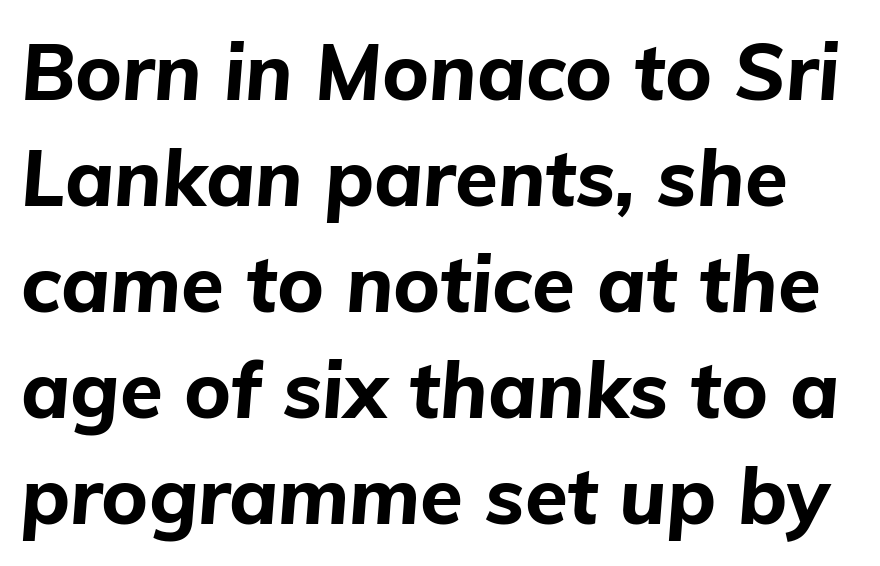
Q: Is the text bold? A: Yes.
Q: Is the text italic (slanted)? A: Yes, it leans right by about 5 degrees.
Q: Is the text underlined? A: No.
Q: Is the spacing between letters normal or unusually wide? A: Normal.
Q: Is the spacing between lines tight, normal or loose? A: Normal.
Q: Width (condensed, normal, or wide)? A: Normal.
Q: Stroke contrast? A: Low.
Q: x-height? A: Medium.
Q: Monospaced? A: No.
